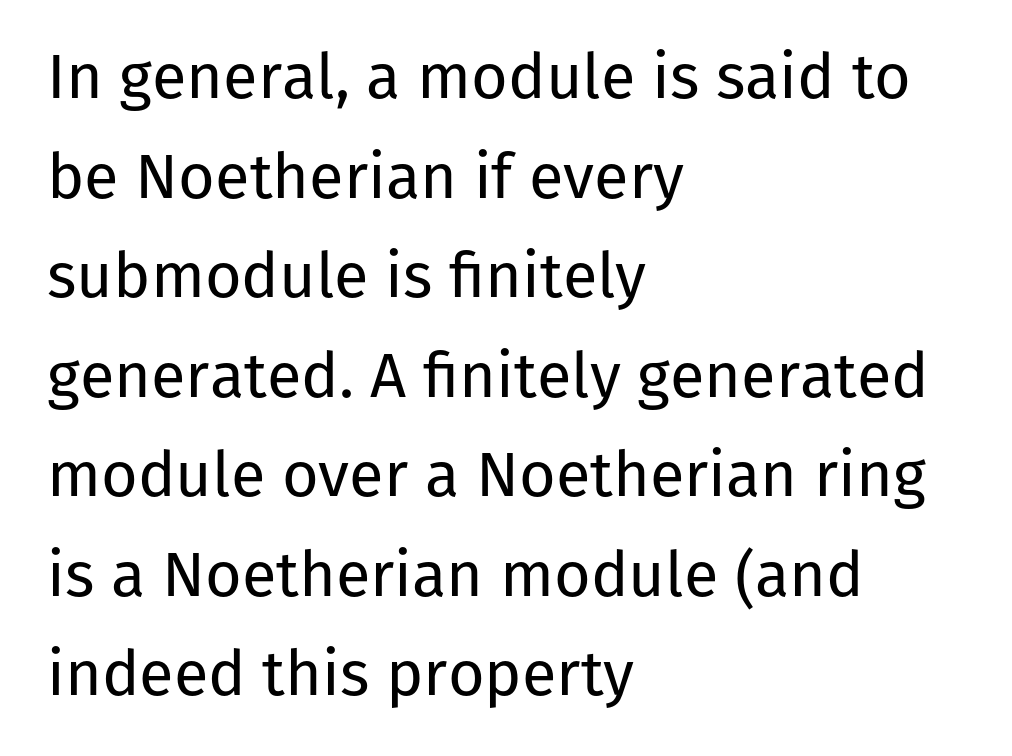
This rendering leaves character spacing at its baseline value. This sample has the flowing, uneven cadence of proportional lettering. Italic: no, the glyphs are upright roman. This sample is left-justified, so line endings fall wherever the words run out. Leading: standard. On a weight scale, this lands at 450 or below.
